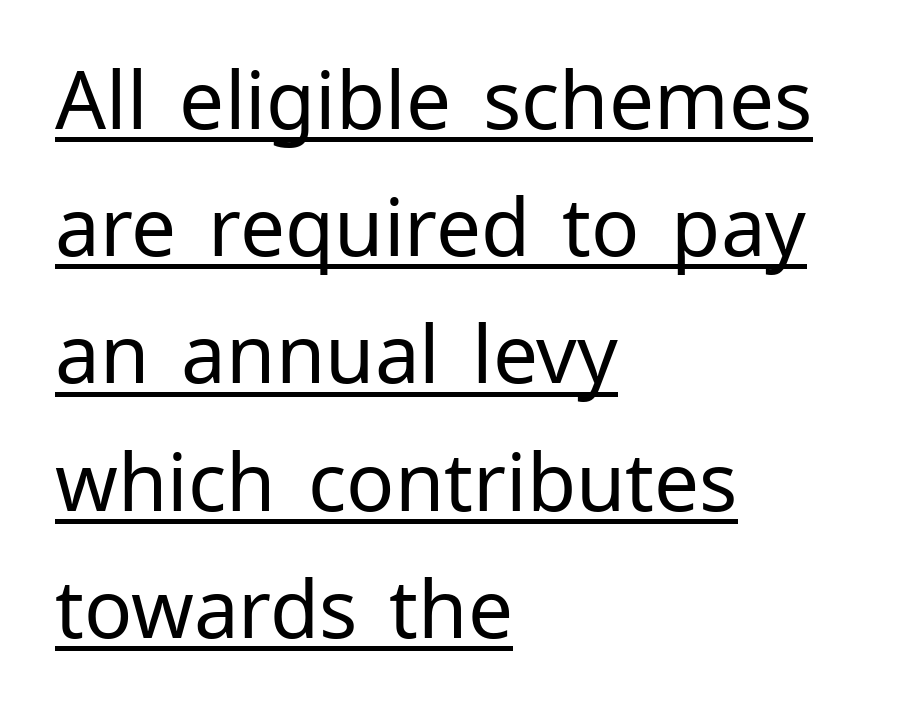
The image shows 80 px regular-weight sans-serif type, upright; set left-aligned, normal line spacing (1.59x), normal letter spacing, underlined; low stroke contrast and a medium x-height.
